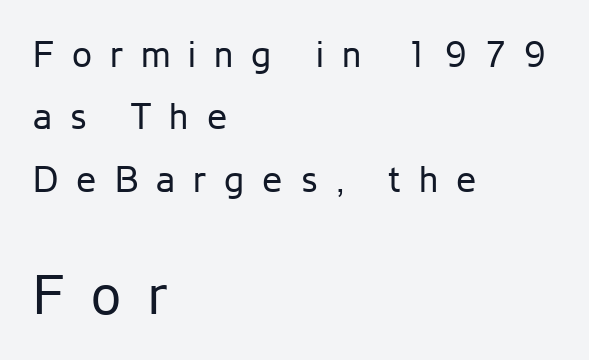
The image shows 54 px regular-weight sans-serif type, upright; set left-aligned, line spacing 1.73x, unusually wide letter spacing (+0.5 em), not underlined; the second (bottom) block is 1.5x larger; low stroke contrast and a medium x-height.
